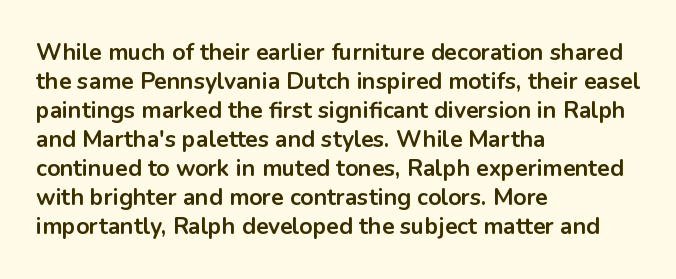
{"italic": "no", "bold": "yes", "underline": "no", "align": "left", "line_spacing": "normal", "line_spacing_ratio": 1.26, "letter_spacing": "normal", "letter_spacing_em": 0.0, "glyph_px": 23}
